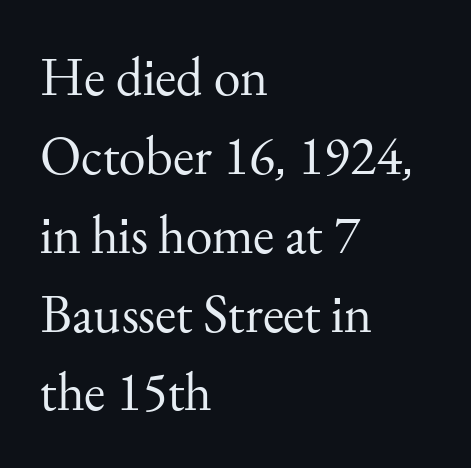
{"serif": "yes", "italic": "no", "bold": "no", "weight": "regular", "width": "normal", "stroke_contrast": "medium", "x_height": "small", "monospaced": "no", "underline": "no", "align": "left", "line_spacing": "normal", "line_spacing_ratio": 1.46, "letter_spacing": "normal", "letter_spacing_em": 0.0, "glyph_px": 54}
